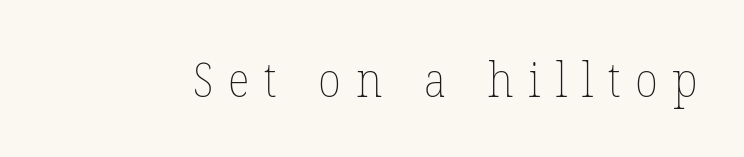
Letter spacing: wide. Check the space under the baseline: it is left empty. Notice how the stems are strictly vertical — no italics here. Weight: not bold — regular or lighter.
